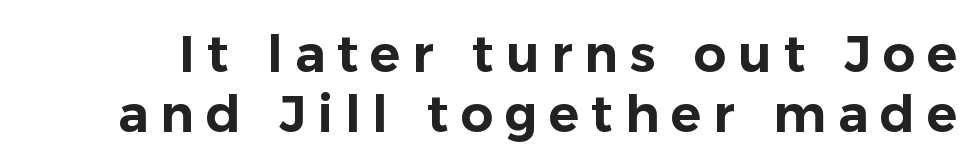
The specimen reads as upright at a glance. There is plenty of visible air inserted between adjacent glyphs. Letterform terminals end flat and unadorned throughout the passage. The glyphs are unaccompanied by any horizontal stroke below them.
